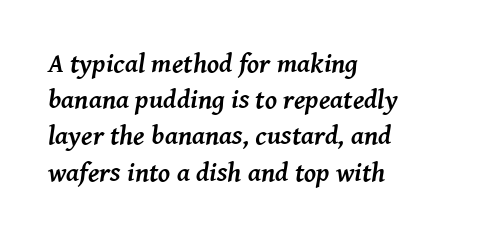
{"italic": "yes", "lean": "right", "slant_degrees": 8, "bold": "yes", "underline": "no", "align": "left", "line_spacing": "normal", "line_spacing_ratio": 1.34, "letter_spacing": "normal", "letter_spacing_em": 0.0, "glyph_px": 27}
